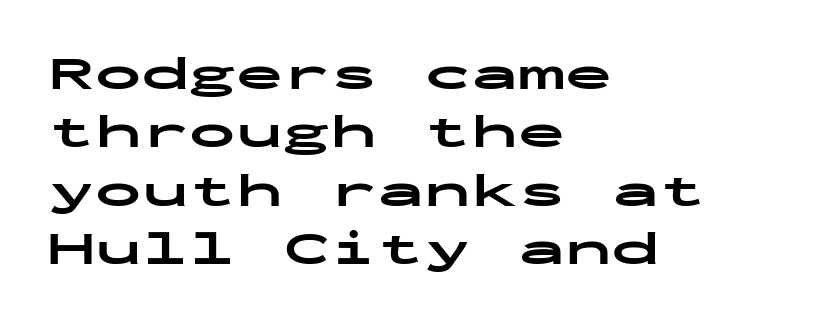
The image shows 47 px bold, wide sans-serif type, upright, monospaced; set left-aligned, line spacing 1.24x, normal letter spacing, not underlined; low stroke contrast and a medium x-height.
